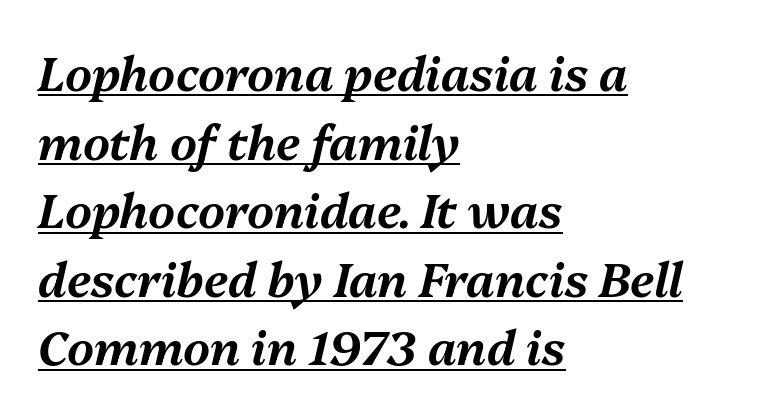
Q: Is the text italic (slanted)? A: Yes, it leans right by about 13 degrees.
Q: Is the text underlined? A: Yes.
Q: How is the paragraph aligned? A: Left-aligned.
Q: Is the spacing between letters normal or unusually wide? A: Normal.
Q: Is the spacing between lines tight, normal or loose? A: Normal.
Q: Width (condensed, normal, or wide)? A: Normal.
Q: Stroke contrast? A: Medium.
Q: x-height? A: Medium.
Q: Monospaced? A: No.
